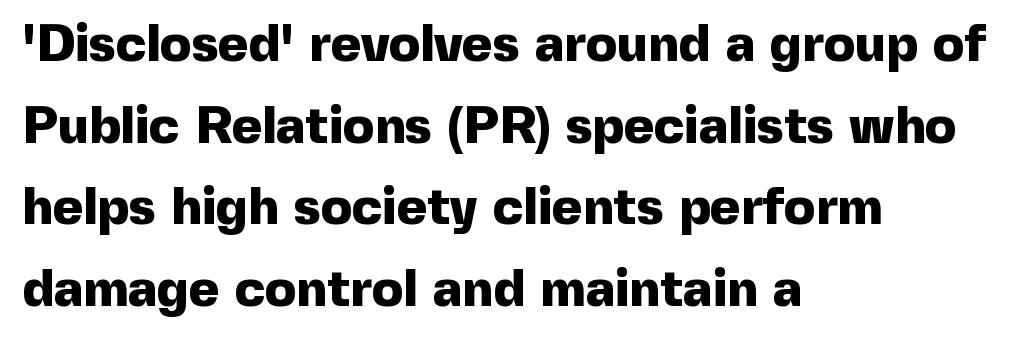
Short and long lines alike share a common starting point at left. You could call the tracking neutral — neither tight nor loose. The foot of each line stays bare and open. Think of a printed novel: that variable character pitch is what you see here.
